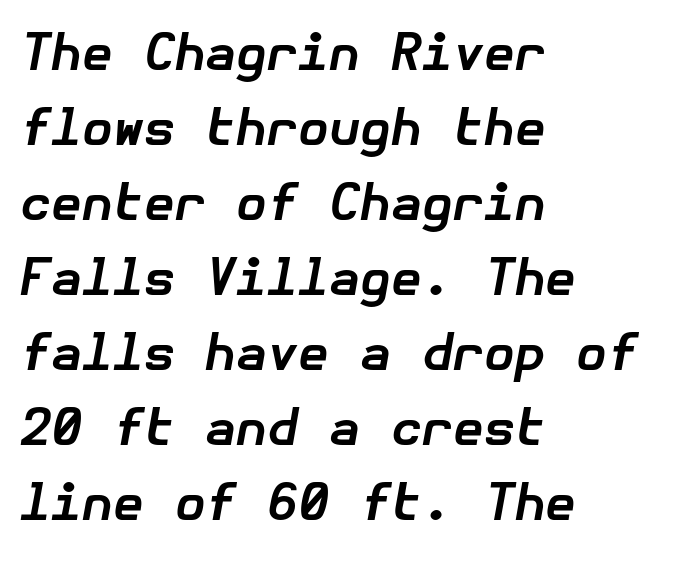
Q: Is the text bold? A: Yes.
Q: Is the text italic (slanted)? A: Yes, it leans right by about 10 degrees.
Q: Is the text underlined? A: No.
Q: How is the paragraph aligned? A: Left-aligned.
Q: Is the spacing between letters normal or unusually wide? A: Normal.
Q: Is the spacing between lines tight, normal or loose? A: Normal.
Q: Width (condensed, normal, or wide)? A: Normal.
Q: Stroke contrast? A: Low.
Q: x-height? A: Medium.
